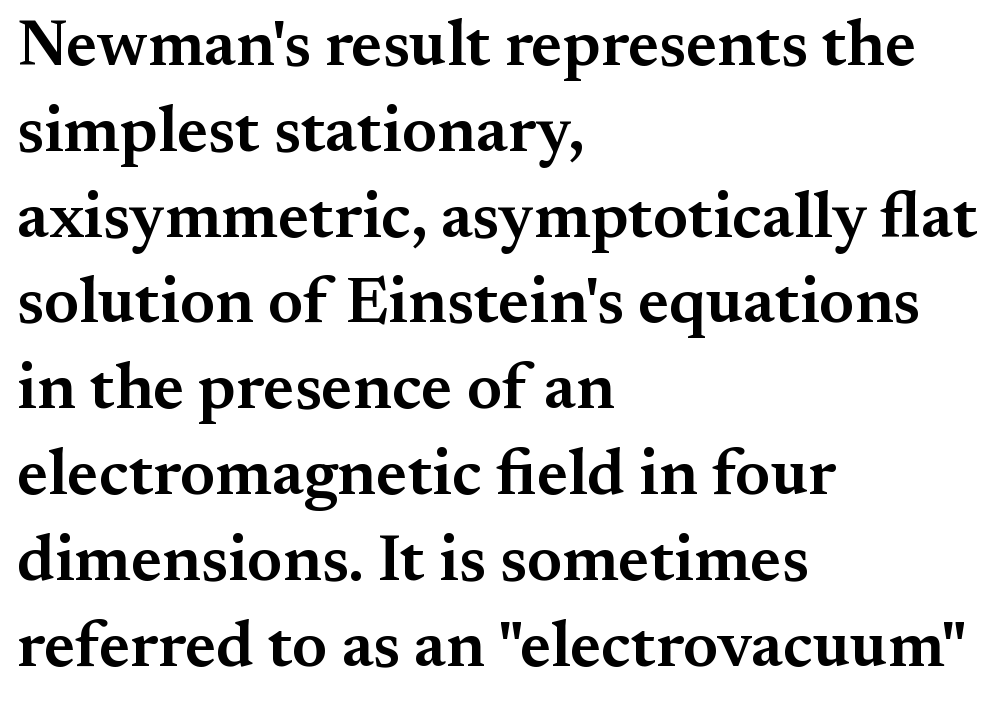
Q: Is the text bold? A: Semi-bold.
Q: Is the text italic (slanted)? A: No, it is upright.
Q: Is the typeface a serif or a sans-serif typeface? A: Serif.
Q: Is the text underlined? A: No.
Q: How is the paragraph aligned? A: Left-aligned.
Q: Is the spacing between letters normal or unusually wide? A: Normal.
Q: Is the spacing between lines tight, normal or loose? A: Normal.
Q: Width (condensed, normal, or wide)? A: Normal.
Q: Stroke contrast? A: Medium.
Q: x-height? A: Small.
Q: Monospaced? A: No.
